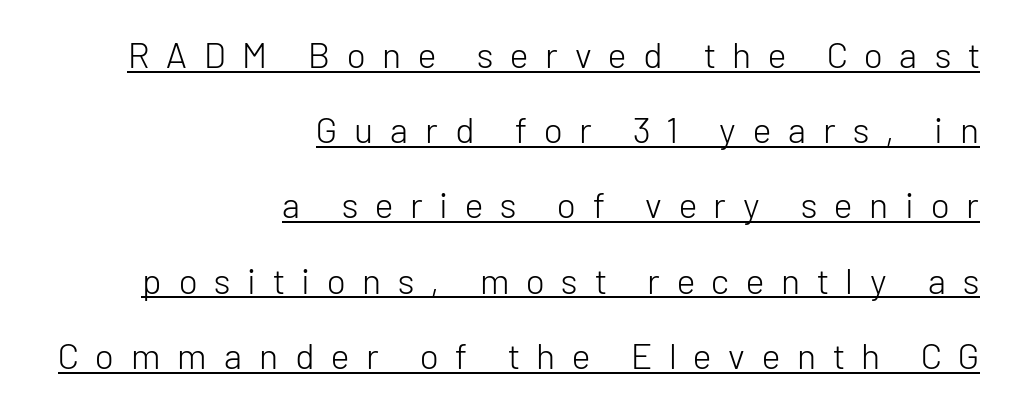
Each line ends at the same right margin while the left side varies. The glyphs in this specimen are sans serif. Stroke mass is kept to a normal reading level or below. The letterforms stand isolated, each surrounded by extra space.
